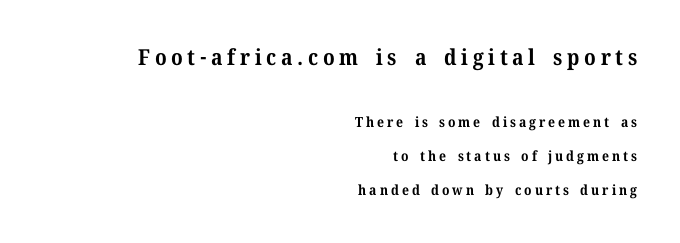
{"italic": "no", "bold": "yes", "underline": "no", "align": "right", "line_spacing": "loose", "line_spacing_ratio": 2.4, "letter_spacing": "wide", "letter_spacing_em": 0.21, "larger_block": "first", "size_ratio": 1.57, "glyph_px": 22}
